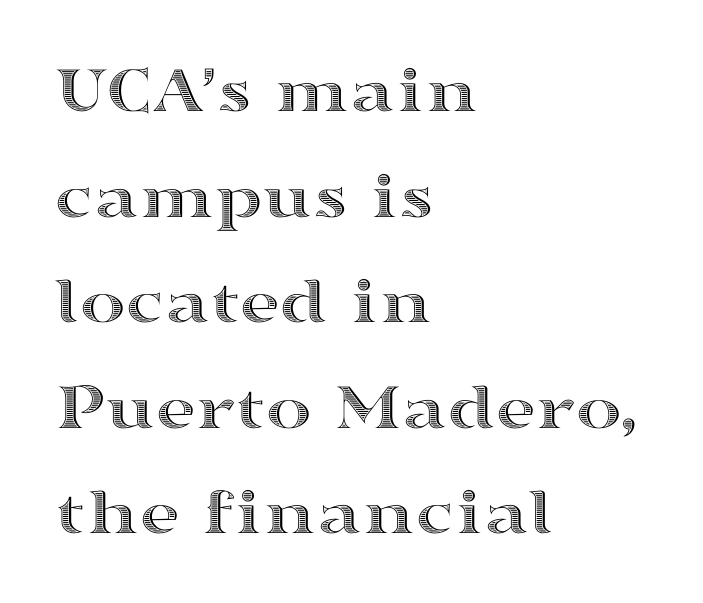
No extra tracking has been applied to these lines. The passage shown stacks its lines at a standard gap. This sample is left-justified, so line endings fall wherever the words run out. Tall strokes in this sample are plumb rather than angled.
